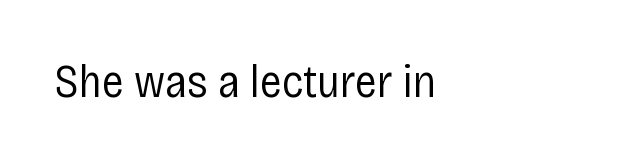
Q: Is the text bold? A: No.
Q: Is the text italic (slanted)? A: No, it is upright.
Q: Is the typeface a serif or a sans-serif typeface? A: Sans-serif.
Q: Is the text underlined? A: No.
Q: How is the paragraph aligned? A: Left-aligned.
Q: Is the spacing between letters normal or unusually wide? A: Normal.
Q: Width (condensed, normal, or wide)? A: Condensed.
Q: Stroke contrast? A: Low.
Q: x-height? A: Large.
Q: Monospaced? A: No.
